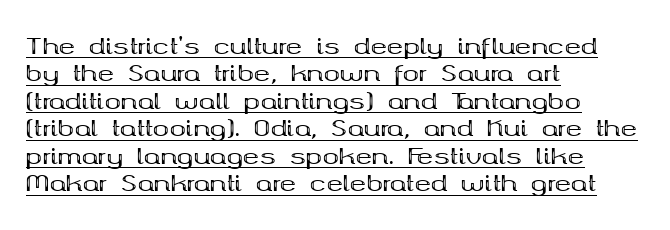
Q: Is the text bold? A: Yes.
Q: Is the text italic (slanted)? A: No, it is upright.
Q: Is the text underlined? A: Yes.
Q: How is the paragraph aligned? A: Left-aligned.
Q: Is the spacing between letters normal or unusually wide? A: Normal.
Q: Is the spacing between lines tight, normal or loose? A: Normal.
